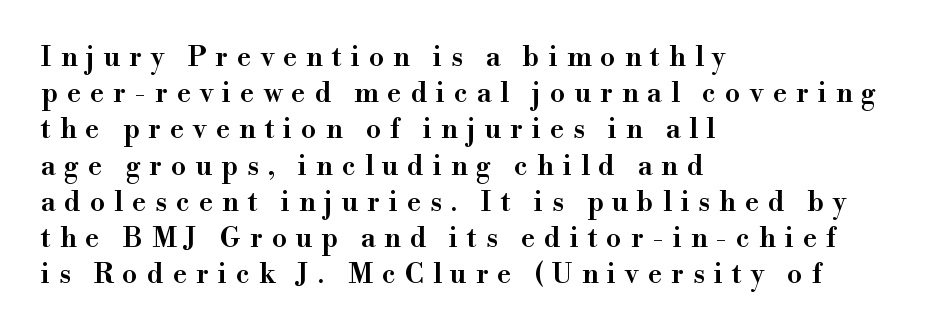
The image shows 27 px text type, upright; set left-aligned, normal line spacing (1.34x), unusually wide letter spacing (+0.34 em), not underlined.
